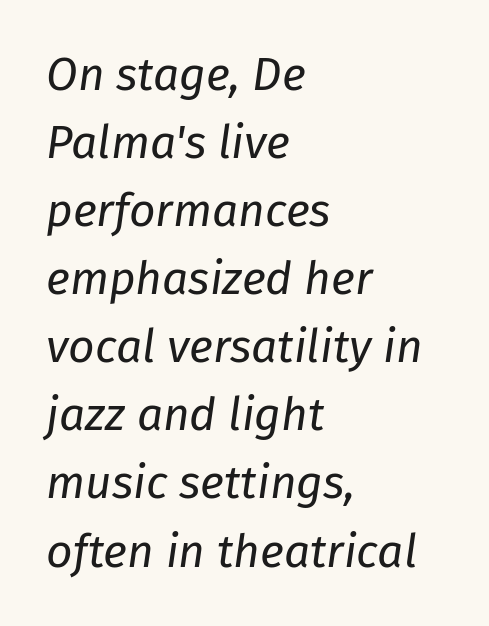
Q: Is the text bold? A: No.
Q: Is the text italic (slanted)? A: Yes, it leans right by about 8 degrees.
Q: Is the text underlined? A: No.
Q: How is the paragraph aligned? A: Left-aligned.
Q: Is the spacing between letters normal or unusually wide? A: Normal.
Q: Is the spacing between lines tight, normal or loose? A: Normal.
Q: Width (condensed, normal, or wide)? A: Normal.
Q: Stroke contrast? A: Low.
Q: x-height? A: Medium.
Q: Monospaced? A: No.
